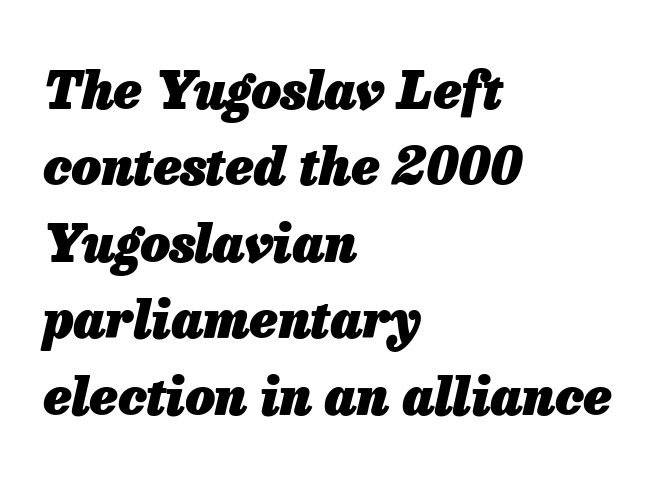
The image shows 52 px heavy type, italic (leaning right); set left-aligned, normal line spacing (1.47x), normal letter spacing, not underlined; low stroke contrast and a medium x-height.
